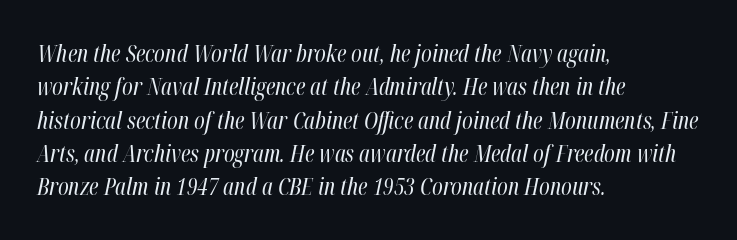
Quick note: underline off. Nobody touched the tracking dial on this one. Quick note: italic. How would I describe the line gaps? Plain and ordinary. Nothing heavy about these letters — not bold at all.
